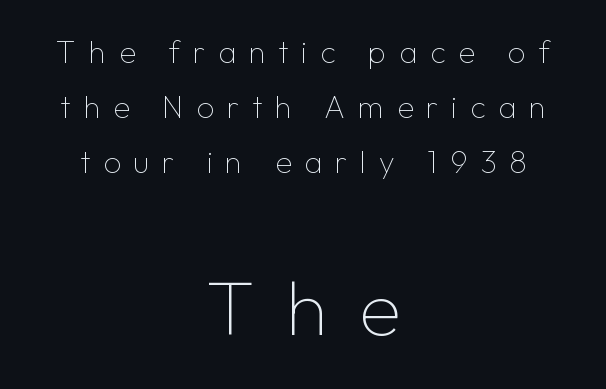
The text block is weighted toward neither margin, spreading evenly from the middle. The lower block of text is set noticeably larger than the block above it. Heft: none added — not bold. Descenders are the only things crossing below the line.
